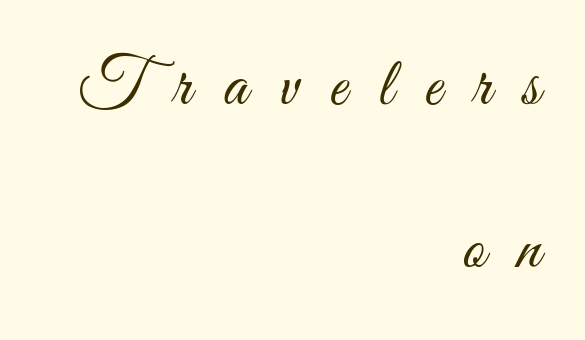
Do the characters align in a grid? No, the font is proportional. Inter-character spacing is expanded well beyond the font's built-in metrics. These glyphs show unthickened strokes, regular width or finer. Are there feet on the stems? There aren't — it's a sans. Lines of text with bare space underneath.
